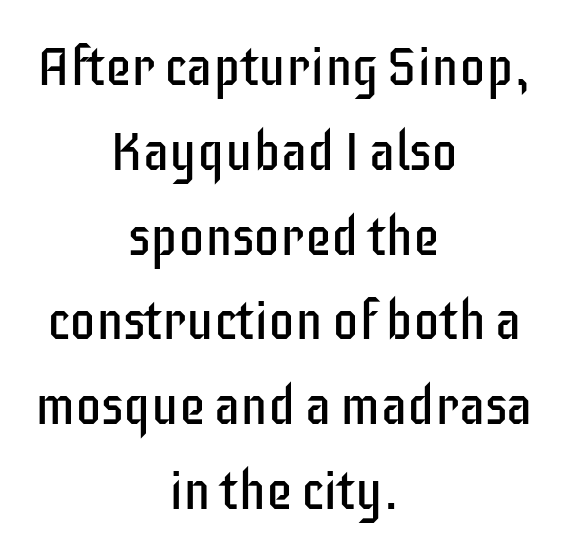
Italic: no, the glyphs are upright roman. In terms of leading, this rendering sits right in the middle. A typesetter would call this proportional, since set widths differ per character. The letterforms sit at book weight or below.
